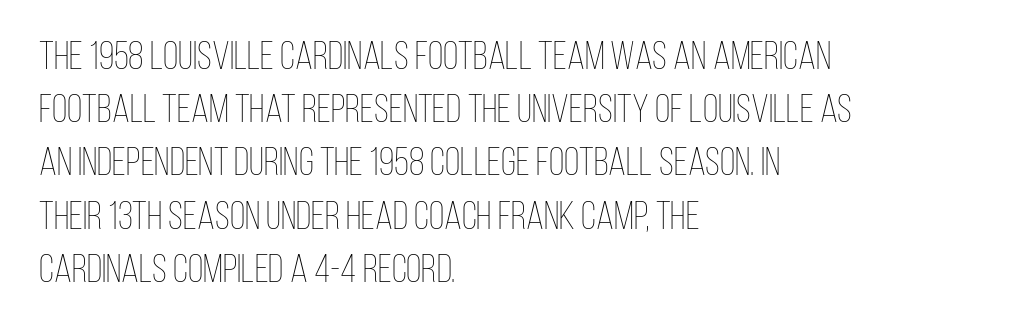
{"italic": "no", "bold": "no", "weight": "thin", "width": "condensed", "stroke_contrast": "low", "x_height": "large", "monospaced": "no", "underline": "no", "align": "left", "line_spacing": "normal", "line_spacing_ratio": 1.33, "letter_spacing": "normal", "letter_spacing_em": 0.0, "glyph_px": 40}
